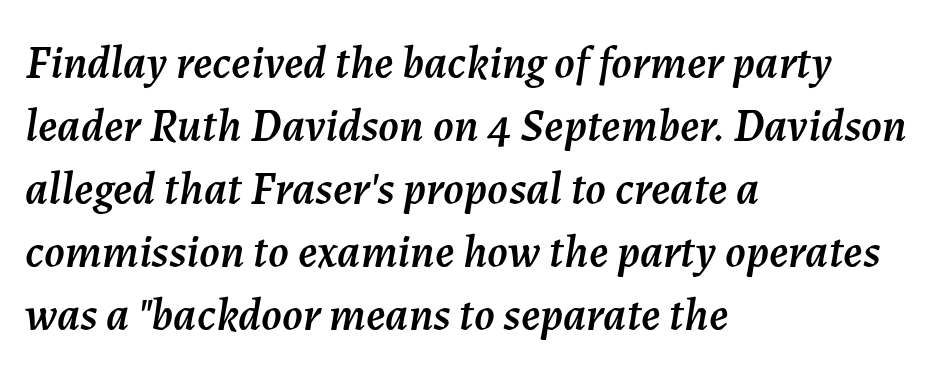
Unmarked baselines from the first word to the last. This sample has the flowing, uneven cadence of proportional lettering. Line beginnings align vertically; line endings do not. The face used here has a pronounced slope to its letters. In terms of leading, this rendering sits right in the middle. Does extra space separate the letters? No, they use regular spacing.
